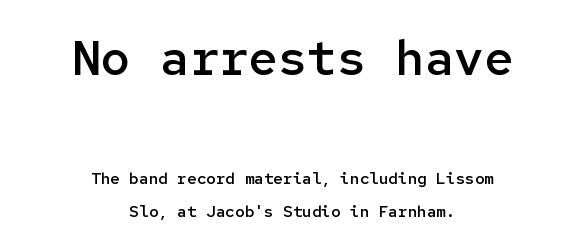
The image shows 49 px semibold sans-serif type, upright, monospaced; set centered, loose line spacing (2.09x), normal letter spacing, not underlined; the first (top) block is 3.06x larger; low stroke contrast and a medium x-height.
